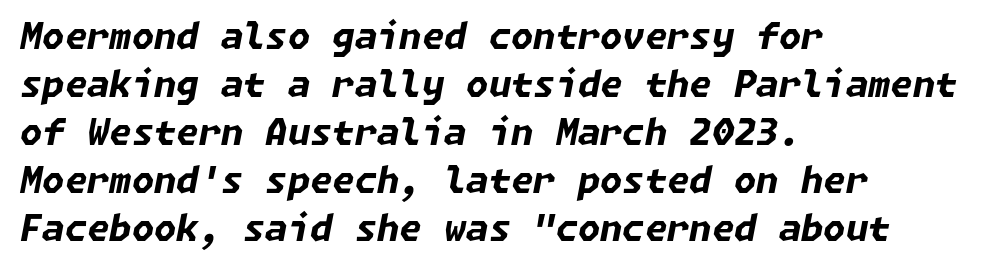
The image shows 36 px bold type, italic (leaning right); set left-aligned, normal line spacing (1.33x), normal letter spacing, not underlined; low stroke contrast and a medium x-height.
